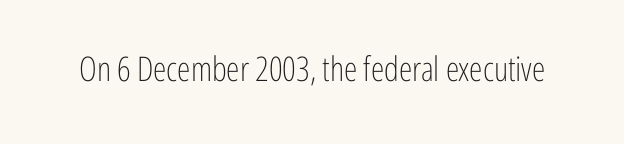
The image shows 34 px light, condensed sans-serif type, upright; set normal letter spacing, not underlined; low stroke contrast and a medium x-height.
